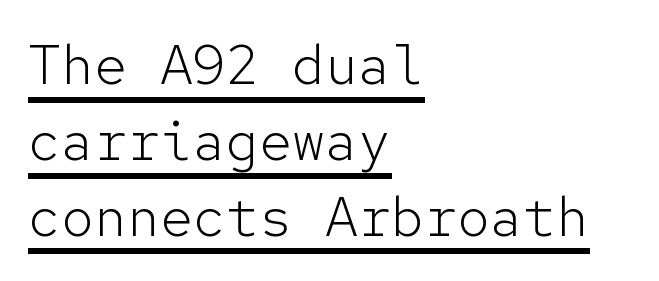
The image shows 55 px light sans-serif type, upright, monospaced; set left-aligned, normal line spacing (1.38x), normal letter spacing, underlined; low stroke contrast and a medium x-height.
